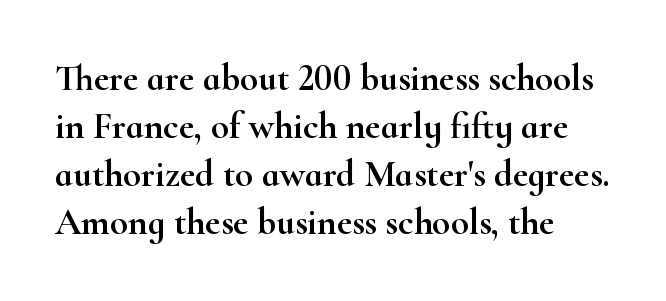
Leading matches the norm, producing a regular column. This rendering leaves character spacing at its baseline value. The letters carry serifs — small finishing strokes at the ends of their stems. If you drew a ruler down the left edge, every line would touch it. The space directly below the letters is spotless. The type sits square on the baseline with zero lean.
